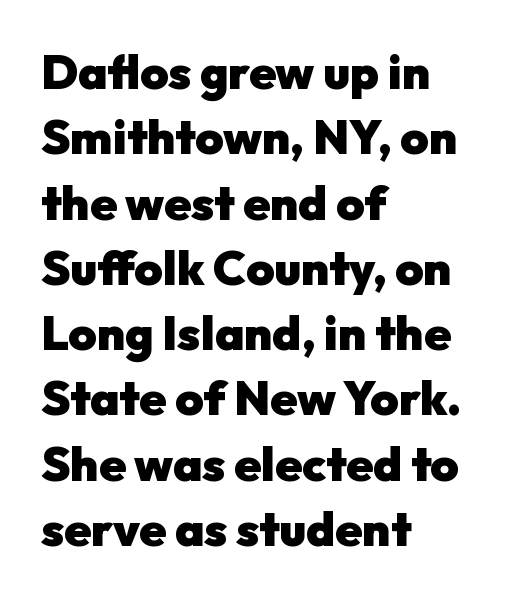
The horizontal fit of the characters is conventional and even. These words are printed bold, with thick strokes throughout. All the whitespace from short lines collects on the right. Look at the bottom of the vertical strokes: they stop flat, with no serifs. Each row of text sits above clean, open space. The lines sit at an ordinary, default distance from one another.
